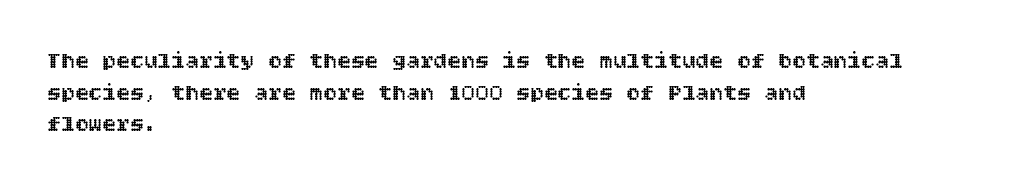
Q: Is the text italic (slanted)? A: No, it is upright.
Q: Is the text underlined? A: No.
Q: How is the paragraph aligned? A: Left-aligned.
Q: Is the spacing between letters normal or unusually wide? A: Normal.
Q: Is the spacing between lines tight, normal or loose? A: Normal.
